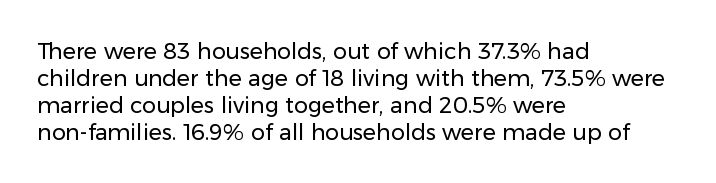
{"italic": "no", "bold": "no", "underline": "no", "align": "left", "line_spacing_ratio": 1.22, "letter_spacing": "normal", "letter_spacing_em": 0.0, "glyph_px": 22}
